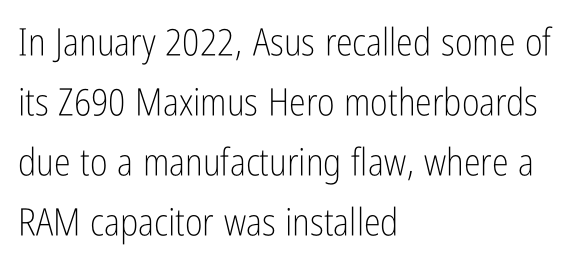
The lines in this sample share a left origin and differ only in where they stop. Compared with typical paragraphs, the rows here are spaced about the same. The rendering uses natural spacing where letterforms have individual widths. Is this a sans? Yes — the strokes have no serifs. Tracking value appears to be zero — textbook default spacing.
